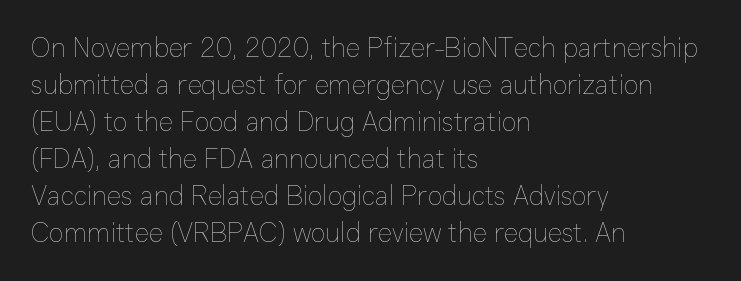
The image shows 27 px text type, upright; set left-aligned, normal line spacing (1.37x), normal letter spacing, not underlined.
